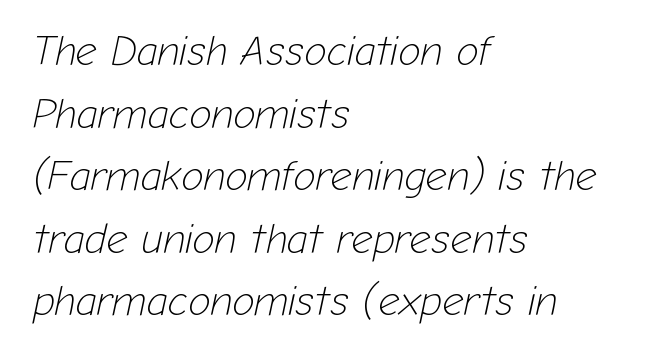
Tracking value appears to be zero — textbook default spacing. The rendering applies a slant to the glyphs. Interline gaps are of average width in this sample. The rendering uses natural spacing where letterforms have individual widths. The characters are drawn with everyday or finer stroke widths. Alignment: flush left.
